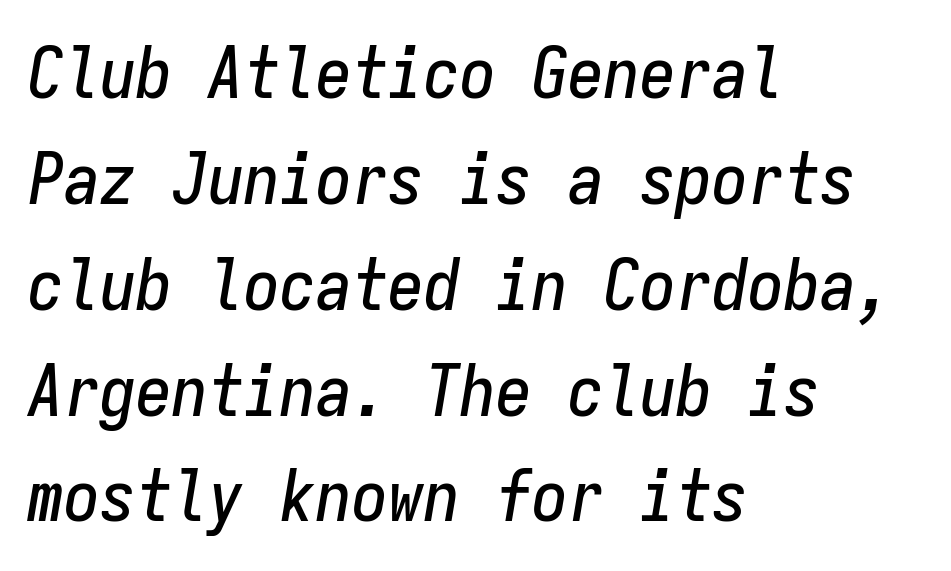
This sample has the even, mechanical cadence of fixed-width lettering. Standard letterfit; no display-style spreading of the glyphs. The passage is arranged the way most books set body copy — flush left. Would a proofreader flag this as italicized? Yes. Normally led — the rows are evenly, conventionally spaced.
